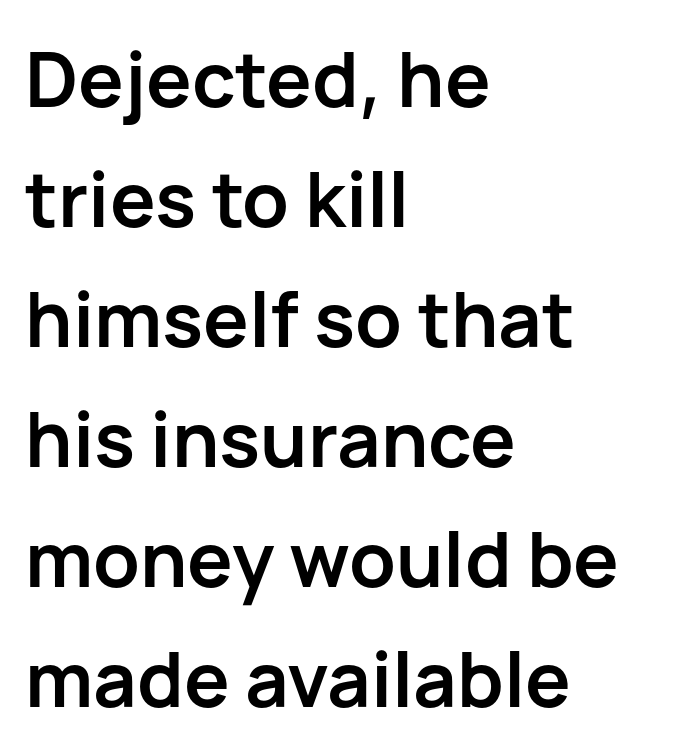
{"serif": "no", "italic": "no", "bold": "yes", "weight": "semibold", "width": "normal", "stroke_contrast": "low", "x_height": "medium", "monospaced": "no", "underline": "no", "align": "left", "line_spacing": "normal", "line_spacing_ratio": 1.58, "letter_spacing": "normal", "letter_spacing_em": 0.0, "glyph_px": 76}
